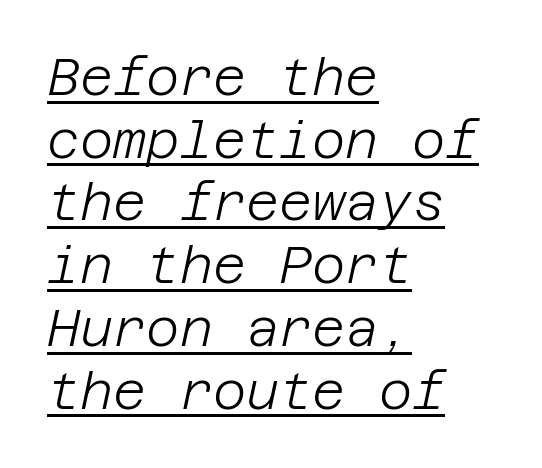
{"italic": "yes", "lean": "right", "slant_degrees": 12, "bold": "no", "weight": "light", "width": "normal", "stroke_contrast": "low", "x_height": "large", "underline": "yes", "align": "left", "line_spacing_ratio": 1.23, "letter_spacing": "normal", "letter_spacing_em": 0.0, "glyph_px": 51}
